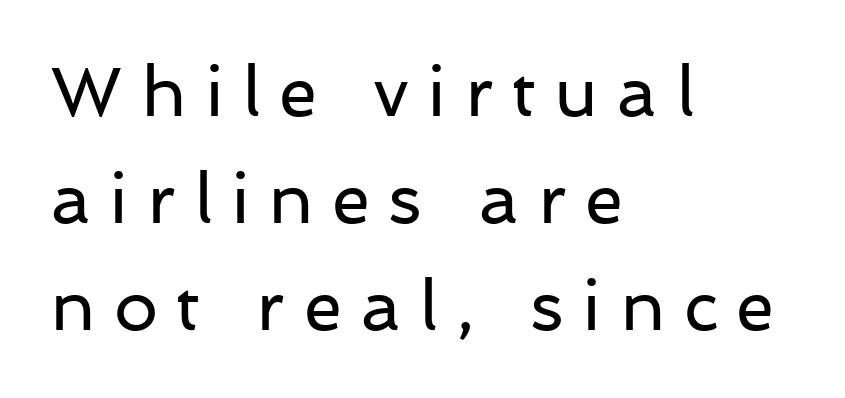
{"serif": "no", "italic": "no", "bold": "no", "weight": "regular", "width": "normal", "stroke_contrast": "low", "x_height": "medium", "monospaced": "no", "underline": "no", "align": "left", "line_spacing": "normal", "line_spacing_ratio": 1.53, "letter_spacing": "wide", "letter_spacing_em": 0.26, "glyph_px": 70}
